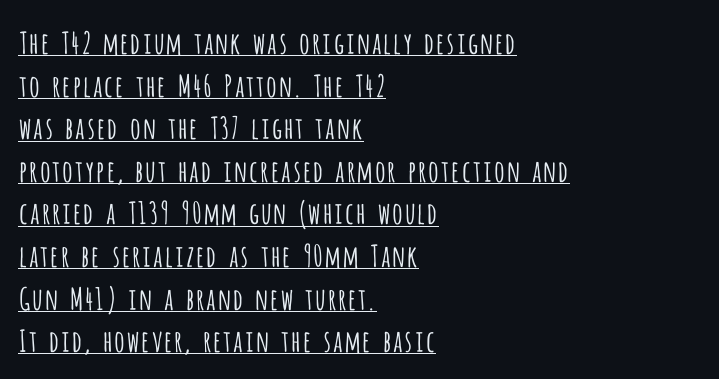
The letters stand upright; this is a roman face. You could not count columns in this text — the font is proportionally spaced. The face used here is rendered with its standard letterfit. Alignment: flush left. Check the space under the baseline: a stroke is drawn there. Summary of weight: not heavy and not bold.
